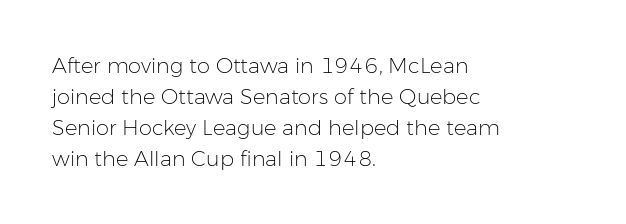
{"italic": "no", "bold": "no", "underline": "no", "align": "left", "line_spacing": "normal", "line_spacing_ratio": 1.47, "letter_spacing": "normal", "letter_spacing_em": 0.0, "glyph_px": 21}
